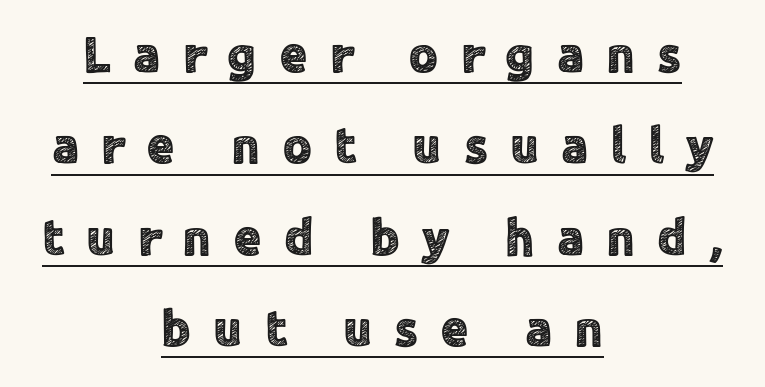
The image shows 51 px sans-serif type, upright; set centered, line spacing 1.79x, unusually wide letter spacing (+0.43 em), underlined; a medium x-height.
